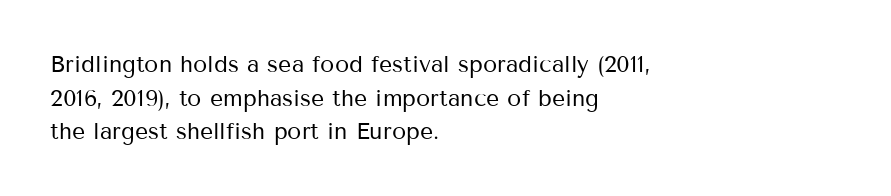
Q: Is the text bold? A: No.
Q: Is the text italic (slanted)? A: No, it is upright.
Q: Is the text underlined? A: No.
Q: How is the paragraph aligned? A: Left-aligned.
Q: Is the spacing between letters normal or unusually wide? A: Normal.
Q: Is the spacing between lines tight, normal or loose? A: Normal.
